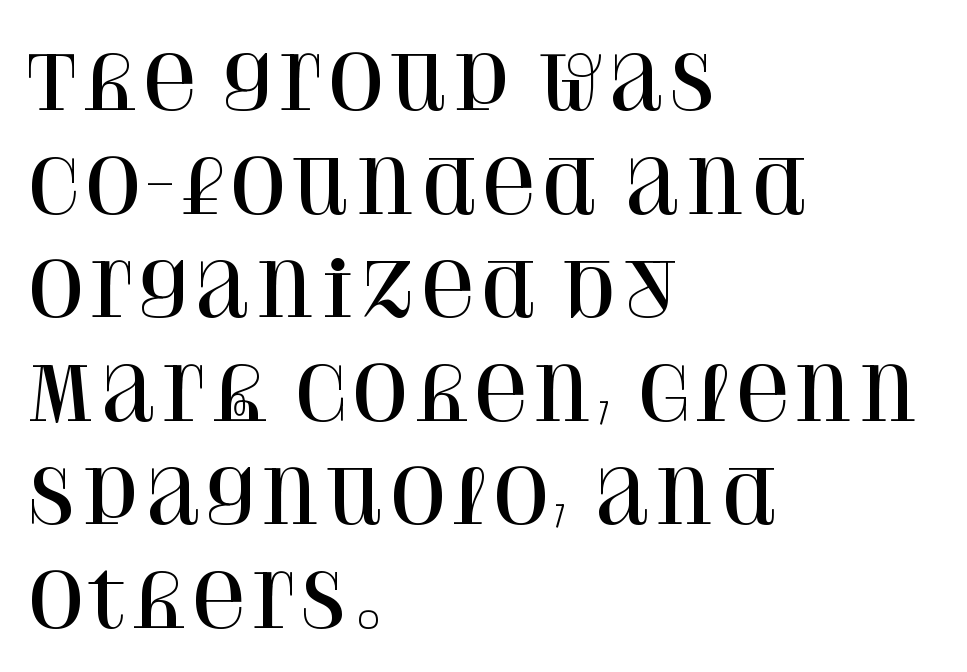
Q: Is the text italic (slanted)? A: No, it is upright.
Q: Is the typeface a serif or a sans-serif typeface? A: Serif.
Q: Is the text underlined? A: No.
Q: How is the paragraph aligned? A: Left-aligned.
Q: Is the spacing between letters normal or unusually wide? A: Normal.
Q: Is the spacing between lines tight, normal or loose? A: Normal.
Q: Width (condensed, normal, or wide)? A: Normal.
Q: Stroke contrast? A: High.
Q: x-height? A: Large.
Q: Monospaced? A: No.
